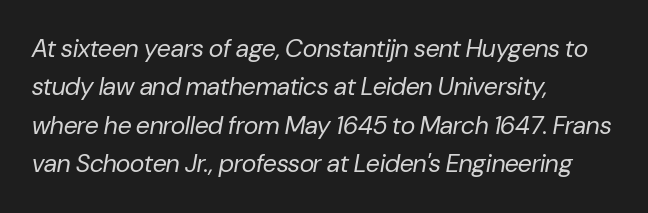
Q: Is the text bold? A: No.
Q: Is the text italic (slanted)? A: Yes, it leans right by about 10 degrees.
Q: Is the text underlined? A: No.
Q: How is the paragraph aligned? A: Left-aligned.
Q: Is the spacing between letters normal or unusually wide? A: Normal.
Q: Is the spacing between lines tight, normal or loose? A: Normal.
